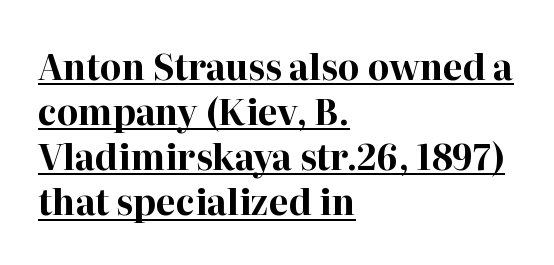
A full-strength bold gives these letters their thick strokes. Each line of the rendering has a horizontal stroke beneath the glyphs. Varying glyph widths throughout — classic text-font behaviour. Between one letter and the next there's only the usual sliver of space. Does the type have serifs? Yes, each stem ends in a small foot. How would I describe the line gaps? Plain and ordinary.
